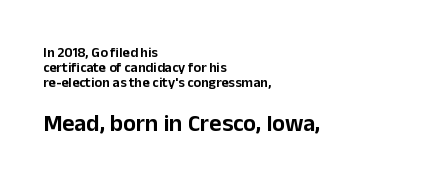
Q: Is the text italic (slanted)? A: No, it is upright.
Q: Is the text underlined? A: No.
Q: How is the paragraph aligned? A: Left-aligned.
Q: Is the spacing between letters normal or unusually wide? A: Normal.
Q: Is the spacing between lines tight, normal or loose? A: Tight.
Q: Which block of text is set in a larger size, the first (top) or the second (bottom)? A: The second (bottom) one.
